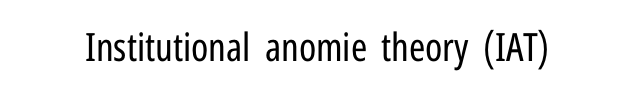
Q: Is the text bold? A: No.
Q: Is the text italic (slanted)? A: No, it is upright.
Q: Is the typeface a serif or a sans-serif typeface? A: Sans-serif.
Q: Is the text underlined? A: No.
Q: Is the spacing between letters normal or unusually wide? A: Normal.
Q: Width (condensed, normal, or wide)? A: Condensed.
Q: Stroke contrast? A: Low.
Q: x-height? A: Medium.
Q: Monospaced? A: No.
